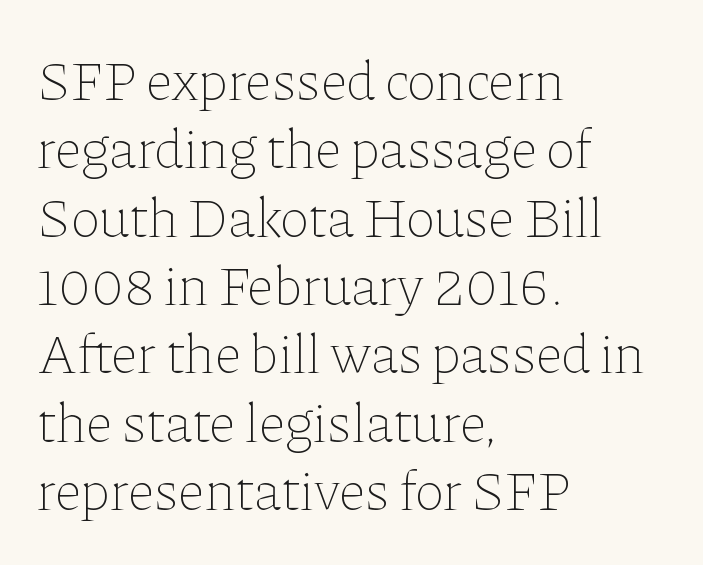
Q: Is the text bold? A: No.
Q: Is the text italic (slanted)? A: No, it is upright.
Q: Is the text underlined? A: No.
Q: How is the paragraph aligned? A: Left-aligned.
Q: Is the spacing between letters normal or unusually wide? A: Normal.
Q: Width (condensed, normal, or wide)? A: Normal.
Q: Stroke contrast? A: Low.
Q: x-height? A: Medium.
Q: Monospaced? A: No.
